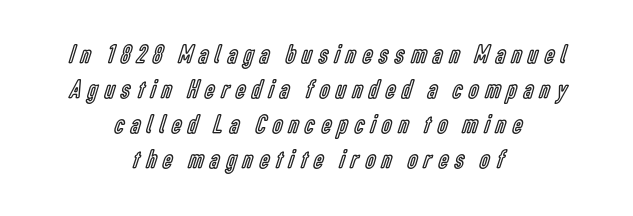
The image shows 27 px text type; set centered, normal line spacing (1.3x), unusually wide letter spacing (+0.25 em), not underlined.
